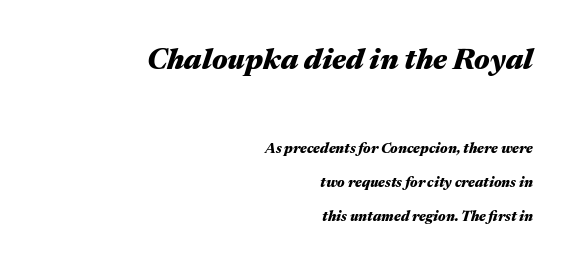
{"italic": "yes", "lean": "right", "slant_degrees": 17, "bold": "yes", "weight": "heavy", "width": "wide", "stroke_contrast": "medium", "x_height": "medium", "monospaced": "no", "underline": "no", "align": "right", "line_spacing": "loose", "line_spacing_ratio": 2.46, "letter_spacing": "normal", "letter_spacing_em": 0.0, "larger_block": "first", "size_ratio": 2.07, "glyph_px": 29}
